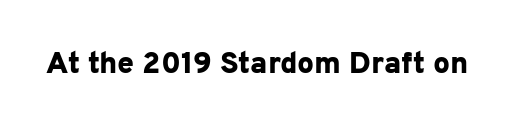
The specimen reads as upright at a glance. In terms of letterform style, serifs are entirely absent. What stands out about the letter spacing? Nothing — it is the standard amount. Chunky letters — that's bold for sure. Proportional: the letters do not fall into vertical columns. Check under the words: just untouched page.
